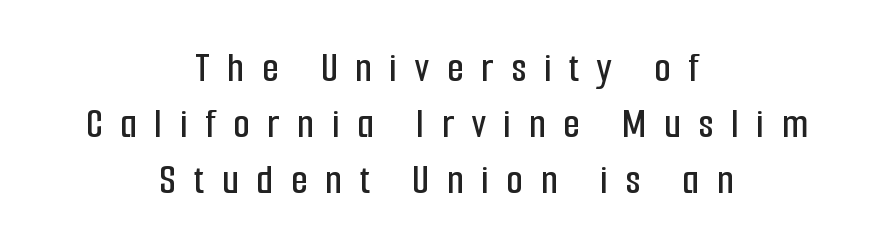
Q: Is the text italic (slanted)? A: No, it is upright.
Q: Is the typeface a serif or a sans-serif typeface? A: Sans-serif.
Q: Is the text underlined? A: No.
Q: How is the paragraph aligned? A: Centered.
Q: Is the spacing between letters normal or unusually wide? A: Unusually wide.
Q: Is the spacing between lines tight, normal or loose? A: Normal.
Q: Width (condensed, normal, or wide)? A: Condensed.
Q: Stroke contrast? A: Low.
Q: x-height? A: Medium.
Q: Monospaced? A: No.
